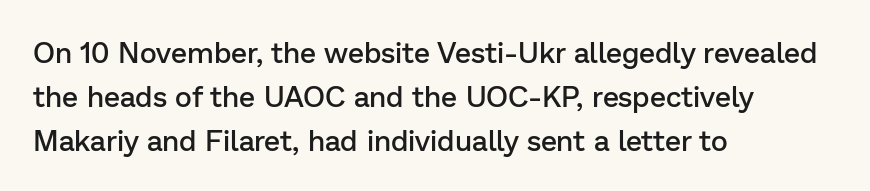
Q: Is the text bold? A: Semi-bold.
Q: Is the text italic (slanted)? A: No, it is upright.
Q: Is the typeface a serif or a sans-serif typeface? A: Sans-serif.
Q: Is the text underlined? A: No.
Q: How is the paragraph aligned? A: Left-aligned.
Q: Is the spacing between letters normal or unusually wide? A: Normal.
Q: Is the spacing between lines tight, normal or loose? A: Normal.
Q: Width (condensed, normal, or wide)? A: Normal.
Q: Stroke contrast? A: Low.
Q: x-height? A: Medium.
Q: Monospaced? A: No.
